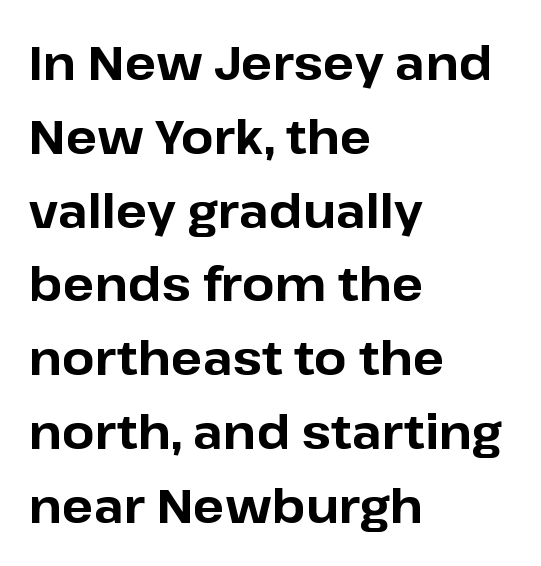
The image shows 47 px bold sans-serif type, upright; set left-aligned, normal line spacing (1.57x), normal letter spacing, not underlined; low stroke contrast and a medium x-height.
